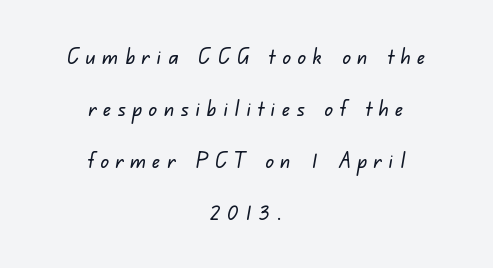
Successive baselines arrive slowly, with a big drop between each. The passage is arranged like a title page — every line centered. Just letters on the line, the space beneath them empty. The gaps between neighbouring characters are conspicuously large.
